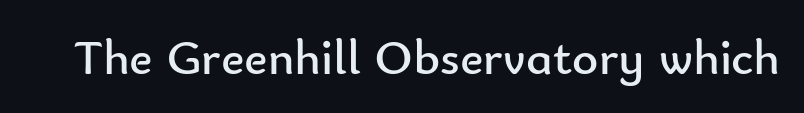
The passage shown is typed in a proportional face where columns would drift. This rendering employs a face without finishing strokes, i.e., a sans-serif. Only glyphs here, with clear space below each row. This sample uses an upright cut, with every glyph sitting square on the baseline. There is no visible air inserted between adjacent glyphs. Counters stay open thanks to moderate or lighter strokes.
